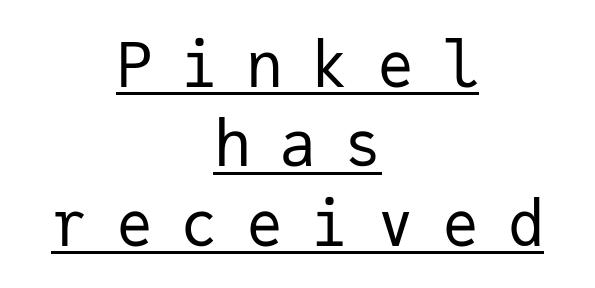
The image shows 62 px regular-weight sans-serif type, upright, monospaced; set centered, normal line spacing (1.28x), unusually wide letter spacing (+0.45 em), underlined; low stroke contrast and a medium x-height.
